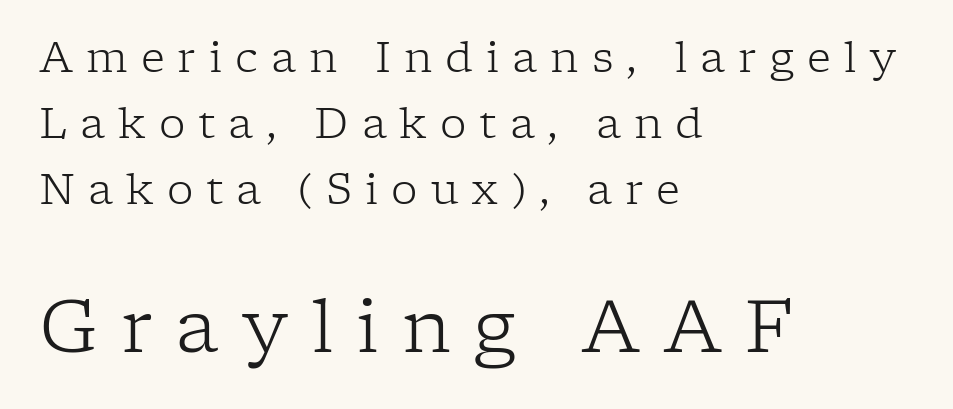
A clean baseline with only descenders dipping below it. Varying glyph widths throughout — classic text-font behaviour. A light-to-regular cut is what we see here. The type is letterspaced generously, with wide tracking. To sum up the face: it has serifs. This block has exactly the height ordinary leading produces.
